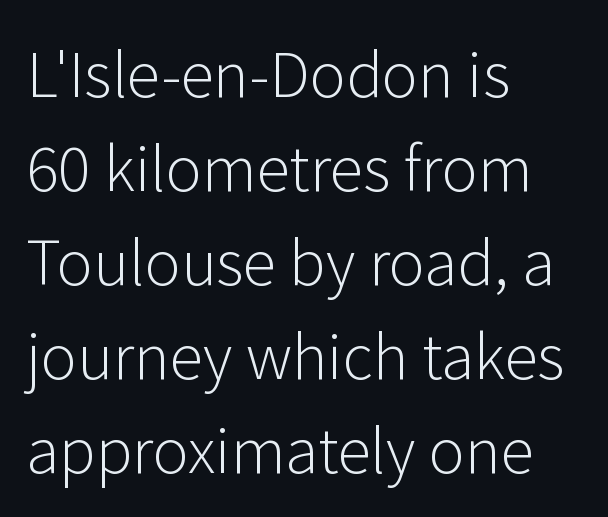
The image shows 61 px light sans-serif type, upright; set left-aligned, normal line spacing (1.54x), normal letter spacing, not underlined; low stroke contrast and a medium x-height.
